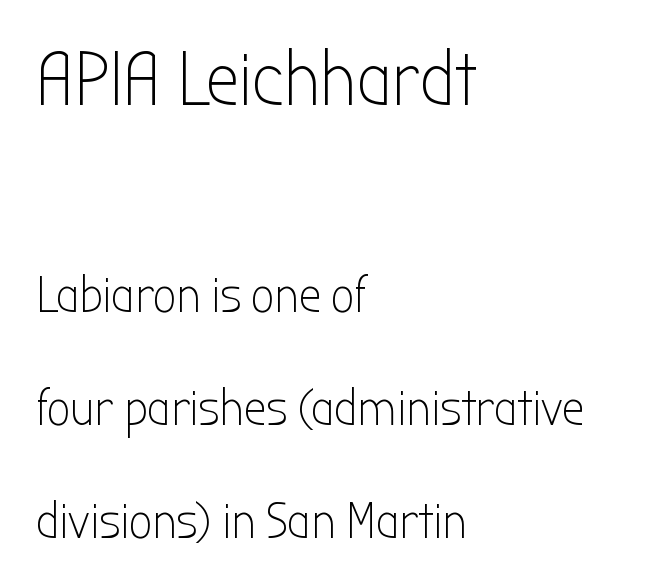
The image shows 76 px light, condensed sans-serif type, upright; set left-aligned, loose line spacing (2.22x), normal letter spacing, not underlined; the first (top) block is 1.49x larger; low stroke contrast and a medium x-height.
